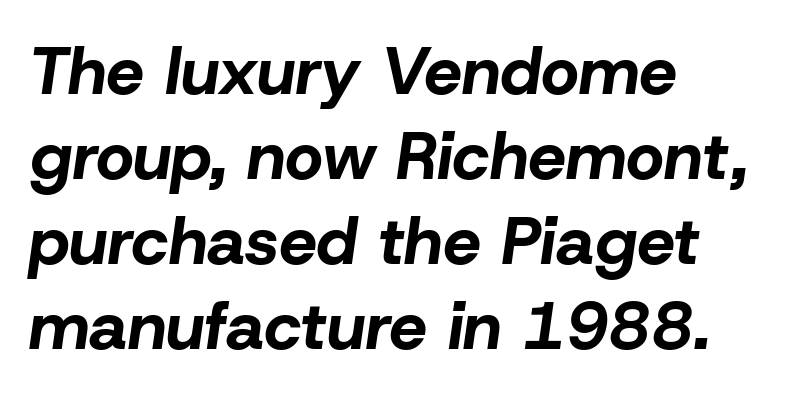
{"italic": "yes", "lean": "right", "slant_degrees": 8, "bold": "yes", "weight": "bold", "width": "normal", "stroke_contrast": "low", "x_height": "medium", "monospaced": "no", "underline": "no", "align": "left", "line_spacing": "normal", "line_spacing_ratio": 1.27, "letter_spacing": "normal", "letter_spacing_em": 0.0, "glyph_px": 67}
